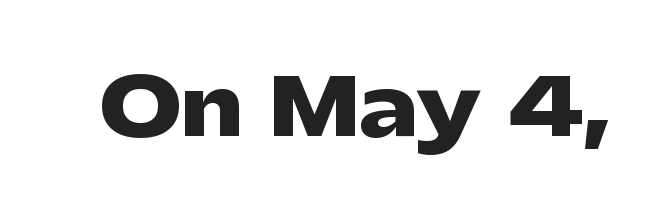
Q: Is the text bold? A: Yes.
Q: Is the text italic (slanted)? A: No, it is upright.
Q: Is the typeface a serif or a sans-serif typeface? A: Sans-serif.
Q: Is the text underlined? A: No.
Q: Is the spacing between letters normal or unusually wide? A: Normal.
Q: Width (condensed, normal, or wide)? A: Wide.
Q: Stroke contrast? A: Low.
Q: x-height? A: Medium.
Q: Monospaced? A: No.
